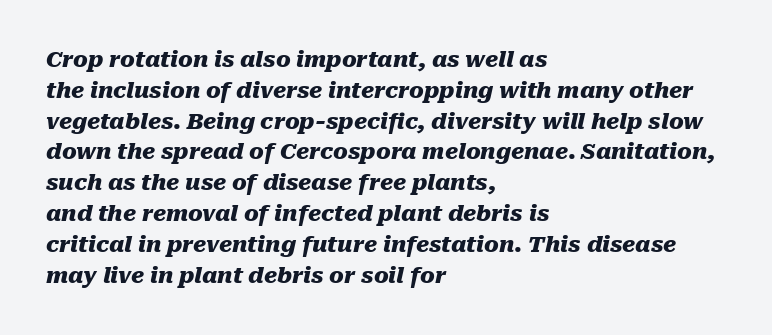
Characters are canted at an angle relative to the baseline's perpendicular. Each line starts at the same left margin while the right side varies. Type without underlining. Nothing unusual about the tracking: characters are spaced as the font intends.
